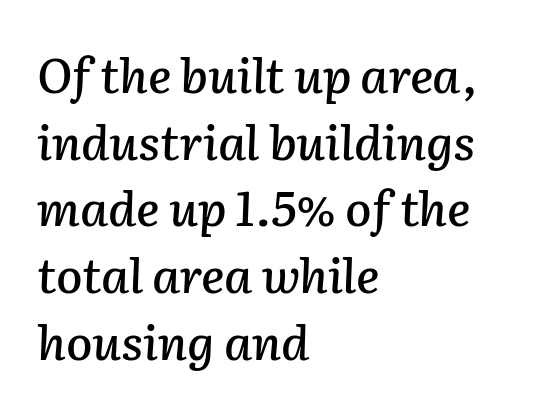
The strip under each line holds only bare page. This rendering uses left alignment, leaving the right contour irregular. Spacing verdict: proportional, widths tailored to each character. These lines keep a tight, regular rhythm from letter to letter. Characters are canted at an angle relative to the baseline's perpendicular. A typesetter would call this leading conventional body-copy spacing.
